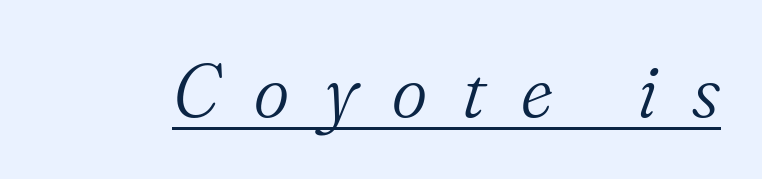
Varying glyph widths throughout — classic text-font behaviour. The characters are drawn with everyday or finer stroke widths. This rendering features underlined lettering. You can tell from the footed stems that serif type was used. Observe the wide spacing: letters keep a clear distance from each other. Italic? Definitely — the glyphs are oblique.
